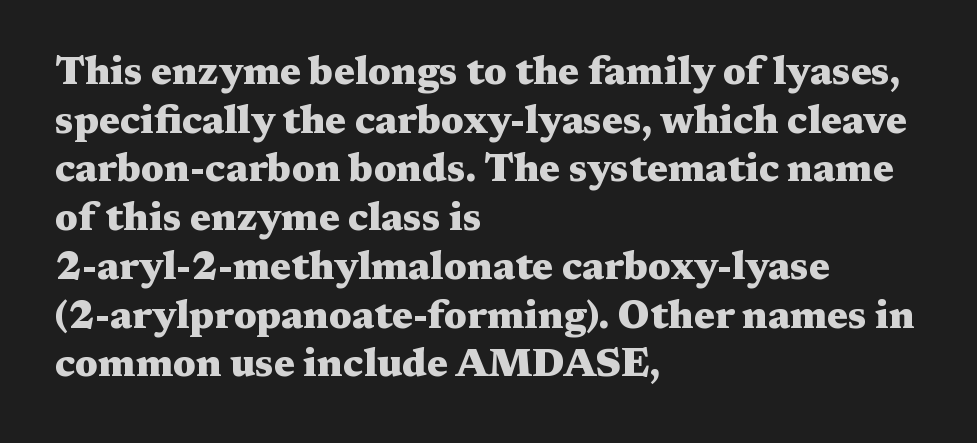
Q: Is the text bold? A: Yes.
Q: Is the text italic (slanted)? A: No, it is upright.
Q: Is the typeface a serif or a sans-serif typeface? A: Serif.
Q: Is the text underlined? A: No.
Q: How is the paragraph aligned? A: Left-aligned.
Q: Is the spacing between letters normal or unusually wide? A: Normal.
Q: Is the spacing between lines tight, normal or loose? A: Normal.
Q: Width (condensed, normal, or wide)? A: Wide.
Q: Stroke contrast? A: Medium.
Q: x-height? A: Medium.
Q: Monospaced? A: No.
